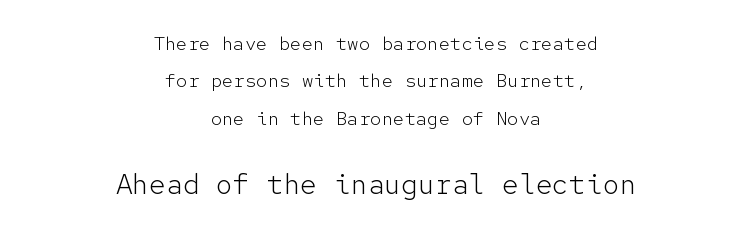
Q: Is the text bold? A: No.
Q: Is the text italic (slanted)? A: No, it is upright.
Q: Is the typeface a serif or a sans-serif typeface? A: Sans-serif.
Q: Is the text underlined? A: No.
Q: How is the paragraph aligned? A: Centered.
Q: Is the spacing between letters normal or unusually wide? A: Normal.
Q: Is the spacing between lines tight, normal or loose? A: Loose.
Q: Which block of text is set in a larger size, the first (top) or the second (bottom)? A: The second (bottom) one.
Q: Width (condensed, normal, or wide)? A: Normal.
Q: Stroke contrast? A: Low.
Q: x-height? A: Medium.
Q: Monospaced? A: Yes.
